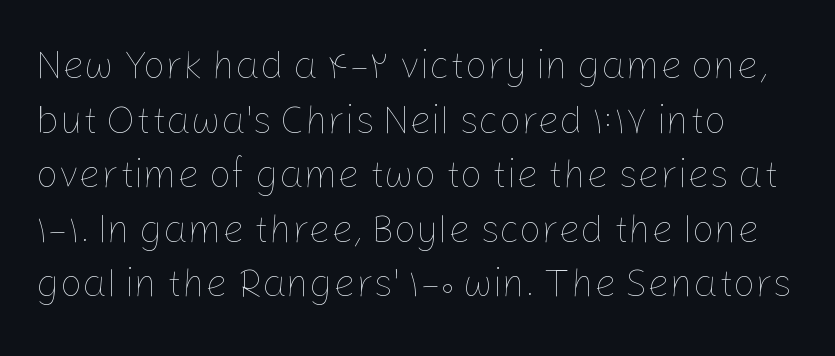
Check under the words: just untouched page. Each letter keeps its own natural width here, so spacing adapts to shape. The letterforms sit at book weight or below. Is there any slant? The stems are plumb.
